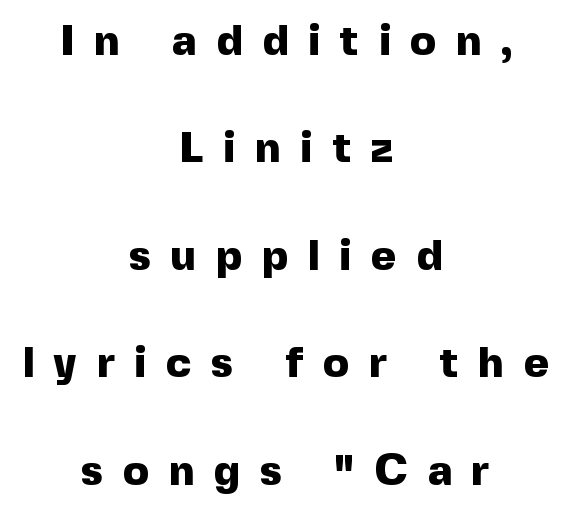
{"serif": "no", "italic": "no", "bold": "yes", "weight": "heavy", "width": "normal", "x_height": "medium", "monospaced": "no", "underline": "no", "align": "center", "line_spacing": "loose", "line_spacing_ratio": 2.5, "letter_spacing": "wide", "letter_spacing_em": 0.46, "glyph_px": 43}
